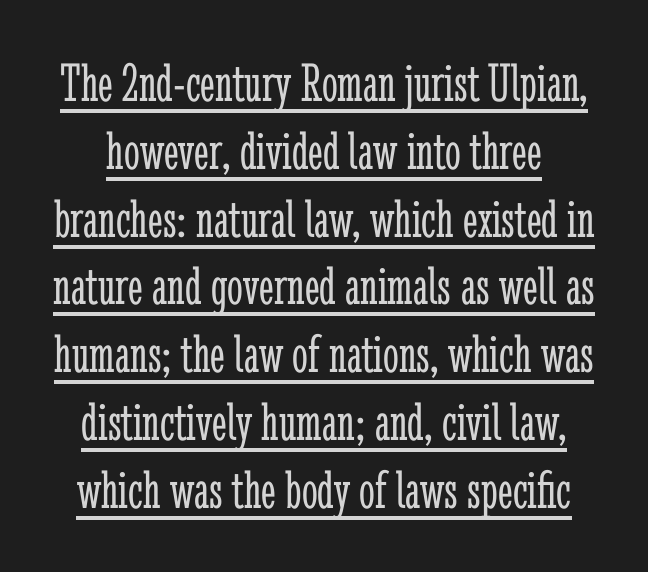
You could not count columns in this text — the font is proportionally spaced. The string is rendered with underlining switched on. It's the straight-up-and-down kind of type. Nothing unusual about the tracking: characters are spaced as the font intends. The letters look calm and open, with moderate or lighter stems. Typographically, this falls in the serif category.
